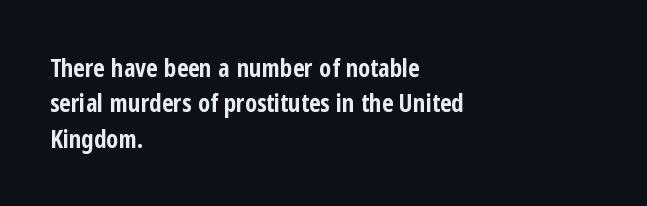
Q: Is the text bold? A: Yes.
Q: Is the text italic (slanted)? A: No, it is upright.
Q: Is the text underlined? A: No.
Q: How is the paragraph aligned? A: Left-aligned.
Q: Is the spacing between letters normal or unusually wide? A: Normal.
Q: Is the spacing between lines tight, normal or loose? A: Normal.
